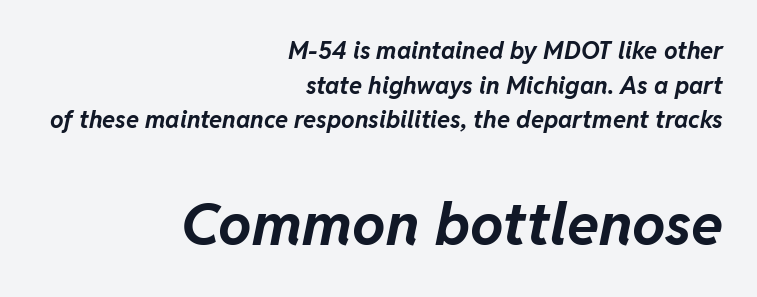
{"italic": "yes", "lean": "right", "slant_degrees": 11, "bold": "yes", "weight": "bold", "width": "normal", "stroke_contrast": "low", "x_height": "medium", "monospaced": "no", "underline": "no", "align": "right", "line_spacing": "normal", "line_spacing_ratio": 1.44, "letter_spacing": "normal", "letter_spacing_em": 0.0, "larger_block": "second", "size_ratio": 2.46, "glyph_px": 59}
